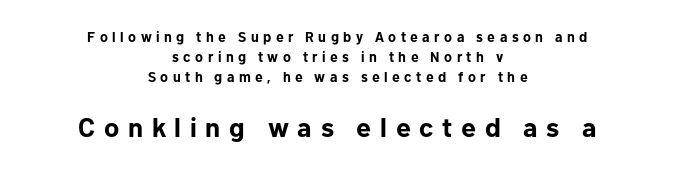
Q: Is the text bold? A: Yes.
Q: Is the text italic (slanted)? A: No, it is upright.
Q: Is the text underlined? A: No.
Q: How is the paragraph aligned? A: Centered.
Q: Is the spacing between letters normal or unusually wide? A: Unusually wide.
Q: Is the spacing between lines tight, normal or loose? A: Normal.
Q: Which block of text is set in a larger size, the first (top) or the second (bottom)? A: The second (bottom) one.
